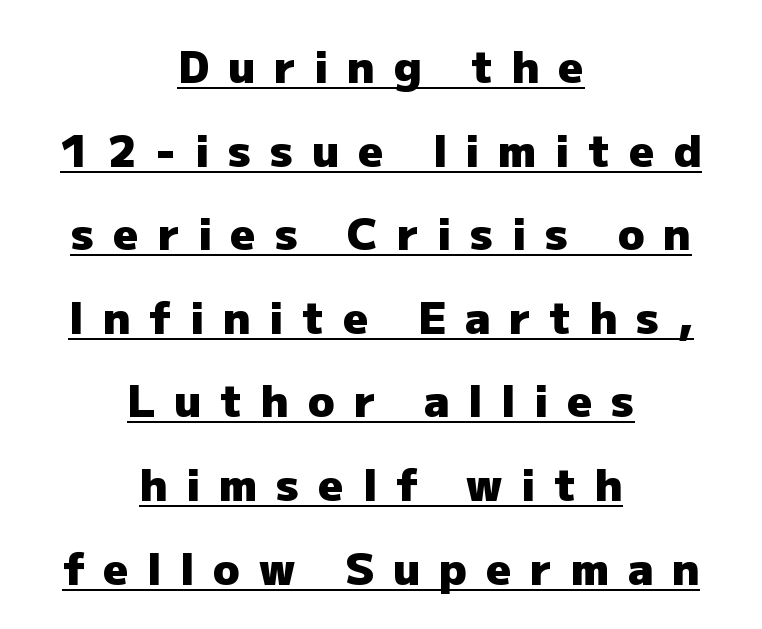
{"serif": "no", "italic": "no", "bold": "yes", "weight": "heavy", "width": "normal", "stroke_contrast": "low", "x_height": "medium", "monospaced": "no", "underline": "yes", "align": "center", "line_spacing": "loose", "line_spacing_ratio": 1.9, "letter_spacing": "wide", "letter_spacing_em": 0.43, "glyph_px": 44}
